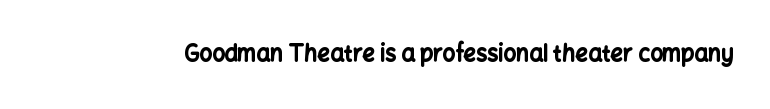
The image shows 22 px bold type, upright; set normal letter spacing, not underlined.
